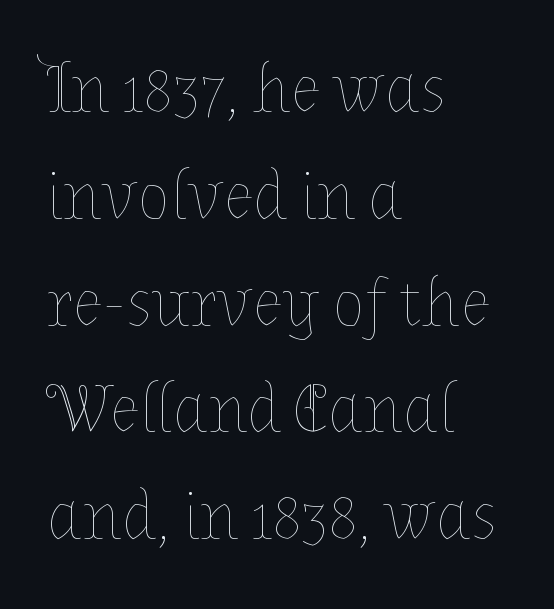
Q: Is the text bold? A: No.
Q: Is the text italic (slanted)? A: No, it is upright.
Q: Is the text underlined? A: No.
Q: How is the paragraph aligned? A: Left-aligned.
Q: Is the spacing between letters normal or unusually wide? A: Normal.
Q: Is the spacing between lines tight, normal or loose? A: Normal.
Q: Width (condensed, normal, or wide)? A: Normal.
Q: Stroke contrast? A: Low.
Q: x-height? A: Medium.
Q: Monospaced? A: No.
